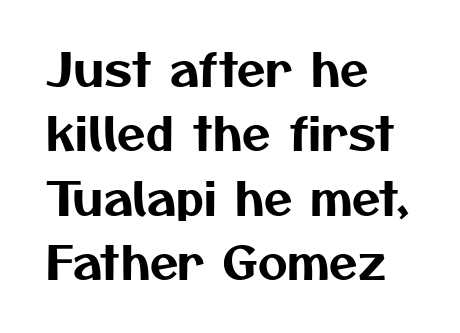
The image shows 46 px sans-serif type; set left-aligned, normal line spacing (1.4x), normal letter spacing, not underlined; medium stroke contrast and a medium x-height.
